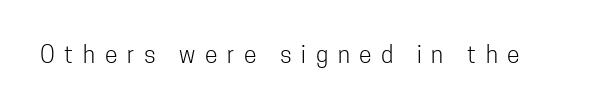
{"italic": "no", "bold": "no", "underline": "no", "letter_spacing": "wide", "letter_spacing_em": 0.42, "glyph_px": 23}
